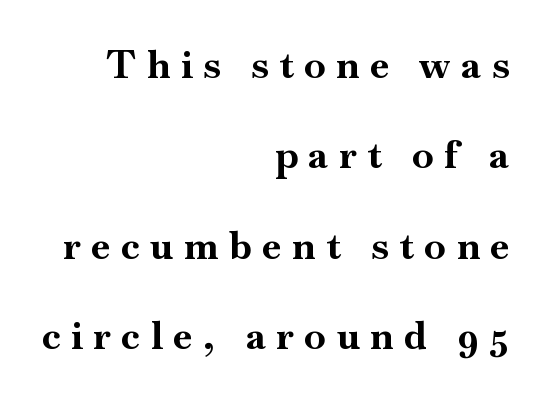
Q: Is the text bold? A: Yes.
Q: Is the text italic (slanted)? A: No, it is upright.
Q: Is the typeface a serif or a sans-serif typeface? A: Serif.
Q: Is the text underlined? A: No.
Q: How is the paragraph aligned? A: Right-aligned.
Q: Is the spacing between letters normal or unusually wide? A: Unusually wide.
Q: Is the spacing between lines tight, normal or loose? A: Loose.
Q: Width (condensed, normal, or wide)? A: Normal.
Q: Stroke contrast? A: High.
Q: x-height? A: Small.
Q: Monospaced? A: No.
